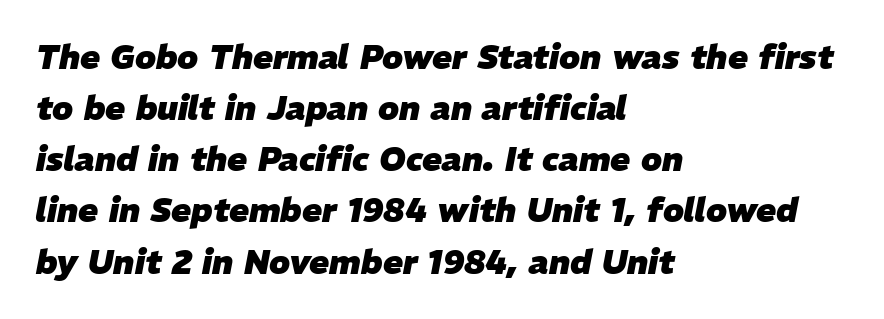
The sample has been set heavy, in full bold. Honestly, the row spacing looks completely unremarkable. Where is the straight margin? On the left. This sample uses plain, unmodified letter spacing.
